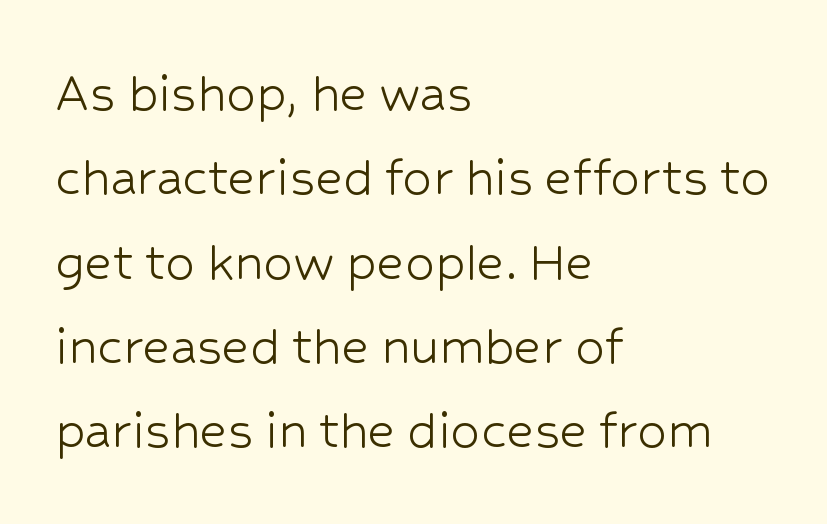
The gaps between neighbouring characters are ordinary and unremarkable. The string is rendered with underlining switched off. On a weight scale, this lands at 450 or below. Quick note: interline space is typical. Italic? Not at all — the glyphs are vertical. Unlike a traditional serif, this face leaves its strokes unadorned.
